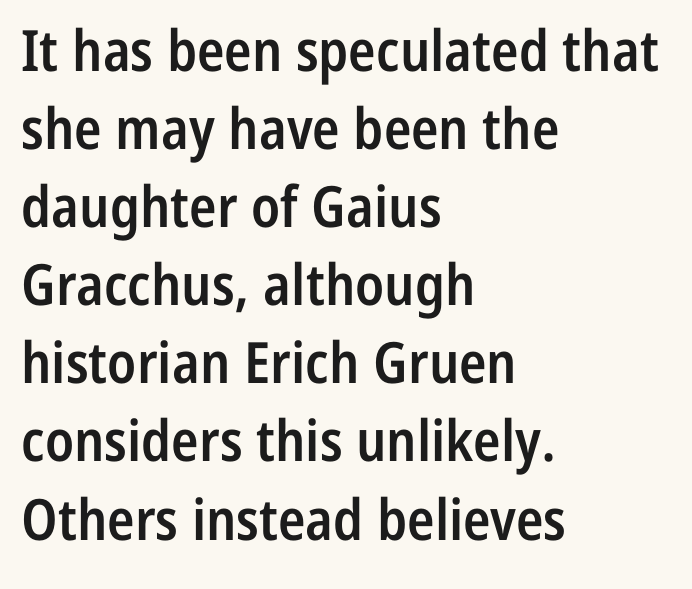
Q: Is the text bold? A: Semi-bold.
Q: Is the text italic (slanted)? A: No, it is upright.
Q: Is the typeface a serif or a sans-serif typeface? A: Sans-serif.
Q: Is the text underlined? A: No.
Q: How is the paragraph aligned? A: Left-aligned.
Q: Is the spacing between letters normal or unusually wide? A: Normal.
Q: Is the spacing between lines tight, normal or loose? A: Normal.
Q: Width (condensed, normal, or wide)? A: Condensed.
Q: Stroke contrast? A: Low.
Q: x-height? A: Medium.
Q: Monospaced? A: No.
